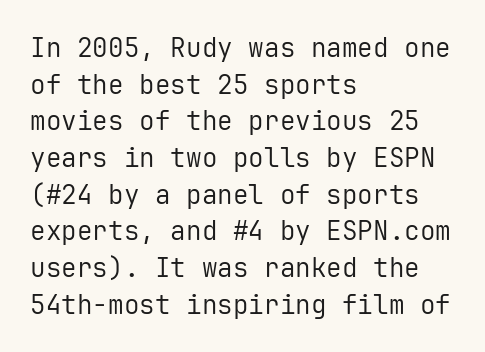
In CSS terms this would be text-align: left. The words here are not underlined. The font is comparable to plain body text, perhaps lighter. Every character sits straight up, as roman type does. The vertical gap from one line to the next is medium. Compared with typical body copy, the letter spacing here is the same.
